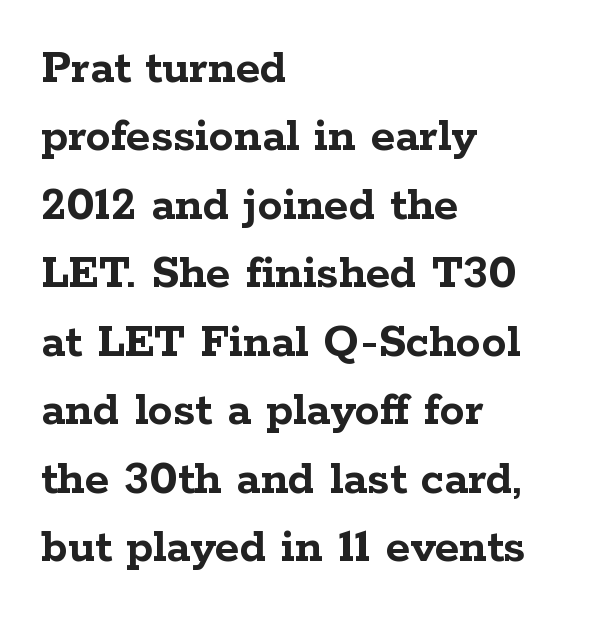
Q: Is the text bold? A: Yes.
Q: Is the text italic (slanted)? A: No, it is upright.
Q: Is the typeface a serif or a sans-serif typeface? A: Serif.
Q: Is the text underlined? A: No.
Q: How is the paragraph aligned? A: Left-aligned.
Q: Is the spacing between letters normal or unusually wide? A: Normal.
Q: Is the spacing between lines tight, normal or loose? A: Normal.
Q: Width (condensed, normal, or wide)? A: Wide.
Q: Stroke contrast? A: Low.
Q: x-height? A: Medium.
Q: Monospaced? A: No.
